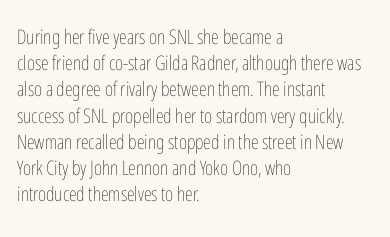
Q: Is the text bold? A: No.
Q: Is the text italic (slanted)? A: No, it is upright.
Q: Is the text underlined? A: No.
Q: How is the paragraph aligned? A: Left-aligned.
Q: Is the spacing between letters normal or unusually wide? A: Normal.
Q: Is the spacing between lines tight, normal or loose? A: Normal.
